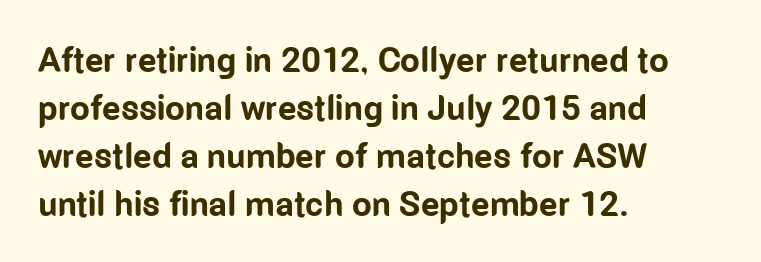
{"serif": "no", "italic": "no", "bold": "yes", "weight": "bold", "width": "condensed", "stroke_contrast": "low", "x_height": "medium", "monospaced": "no", "underline": "no", "align": "left", "line_spacing": "normal", "line_spacing_ratio": 1.37, "letter_spacing": "normal", "letter_spacing_em": 0.0, "glyph_px": 35}
